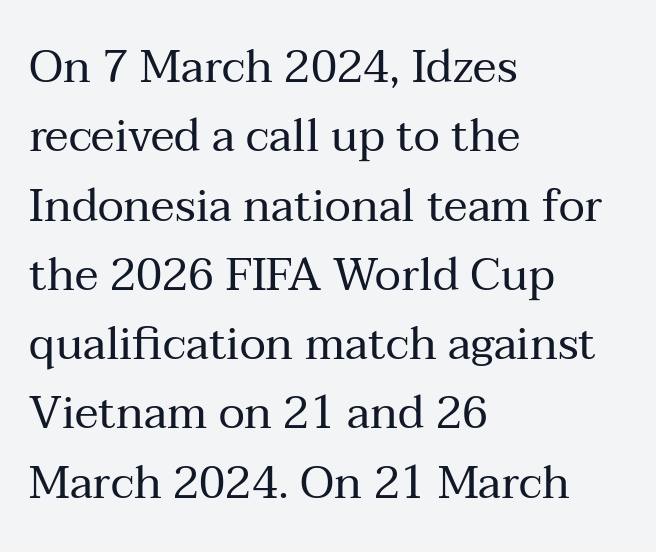
Q: Is the text bold? A: No.
Q: Is the text italic (slanted)? A: No, it is upright.
Q: Is the typeface a serif or a sans-serif typeface? A: Serif.
Q: Is the text underlined? A: No.
Q: How is the paragraph aligned? A: Left-aligned.
Q: Is the spacing between letters normal or unusually wide? A: Normal.
Q: Is the spacing between lines tight, normal or loose? A: Normal.
Q: Width (condensed, normal, or wide)? A: Normal.
Q: Stroke contrast? A: Medium.
Q: x-height? A: Medium.
Q: Monospaced? A: No.
